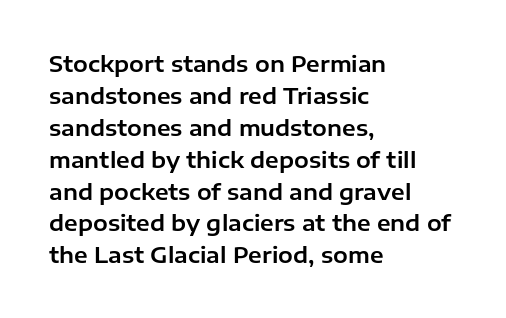
The image shows 22 px text type, upright; set left-aligned, normal line spacing (1.45x), normal letter spacing, not underlined.
